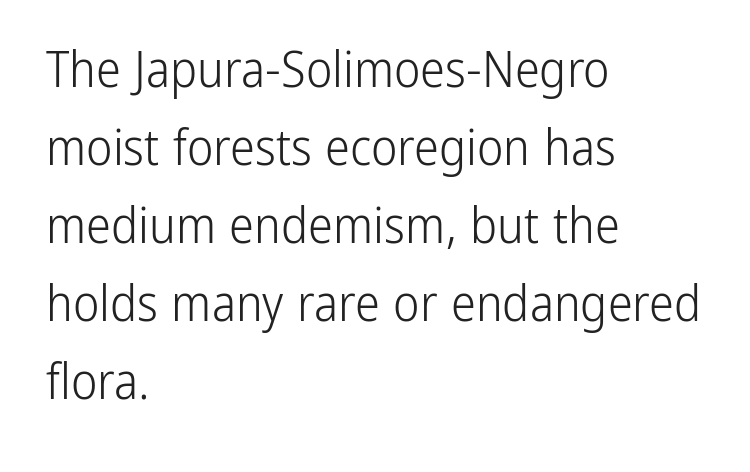
Successive baselines arrive at the customary interval. This sample uses plain, unmodified letter spacing. Classification — sans serif. Style check: upright. Ink coverage per letter is moderate at most.
